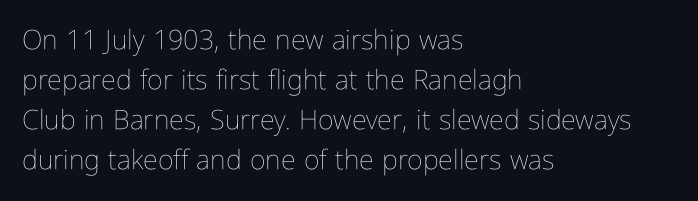
{"italic": "no", "bold": "no", "underline": "no", "align": "left", "line_spacing": "normal", "line_spacing_ratio": 1.48, "letter_spacing": "normal", "letter_spacing_em": 0.0, "glyph_px": 27}
